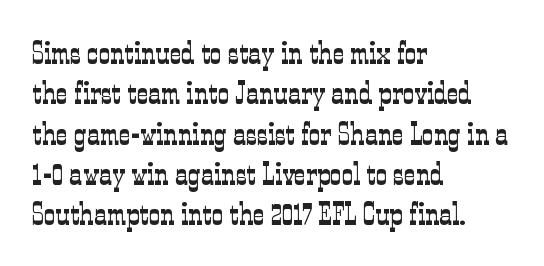
The image shows 32 px light, condensed serif type, upright; set left-aligned, normal line spacing (1.26x), normal letter spacing, not underlined; low stroke contrast and a medium x-height.
